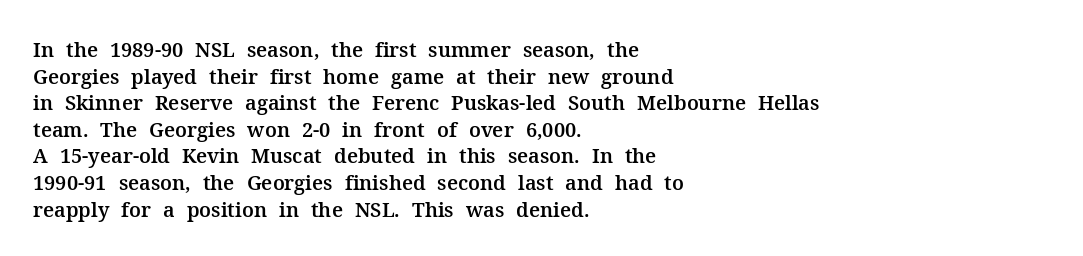
Which margin do the lines hug? The left one — the right edge is uneven. Do the letters lean? They stand straight. Students, note that the glyphs here touch the page at normal intervals. The block of text has a typical density, with ordinary space between rows. Unmarked baselines from the first word to the last.
